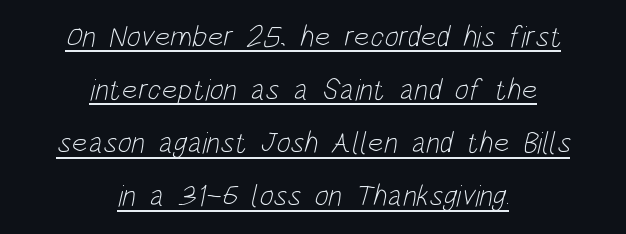
Spacing between characters is what you'd get straight out of the box. Notice how the passage keeps no hard edge, just a central spine. Underlining? Definitely there. A quiet, ordinary-to-light weight characterises the typeface.
